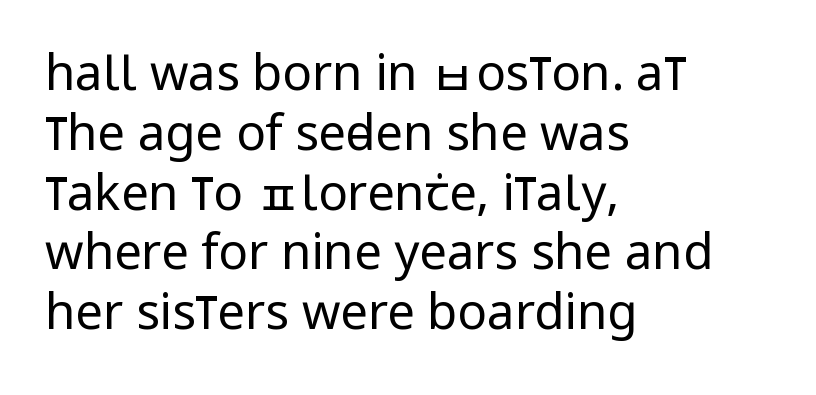
Unlike a traditional serif, this face leaves its strokes unadorned. The specimen omits any rule beneath the text block's lines. Each letter keeps its own natural width here, so spacing adapts to shape. Short note: letters normally spaced. The passage shown is not bold in any degree. Teacher's note: observe the even left margin — that is flush-left alignment.
